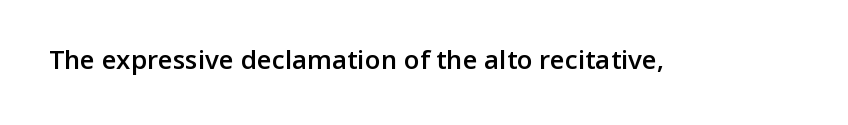
Q: Is the text bold? A: Semi-bold.
Q: Is the text italic (slanted)? A: No, it is upright.
Q: Is the text underlined? A: No.
Q: Is the spacing between letters normal or unusually wide? A: Normal.
